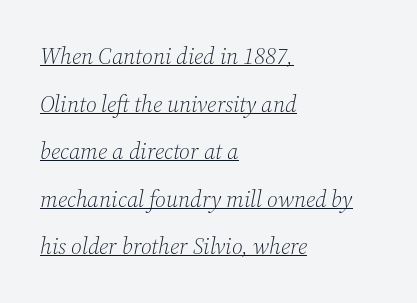
The image shows 23 px text type, italic (leaning right); set left-aligned, loose line spacing (2.07x), normal letter spacing, underlined.
